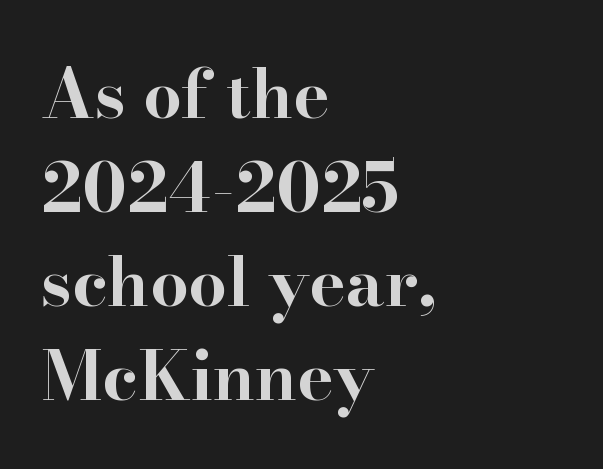
{"serif": "yes", "italic": "no", "bold": "yes", "weight": "bold", "width": "wide", "stroke_contrast": "high", "x_height": "small", "monospaced": "no", "underline": "no", "align": "left", "line_spacing": "normal", "line_spacing_ratio": 1.38, "letter_spacing": "normal", "letter_spacing_em": 0.0, "glyph_px": 68}
